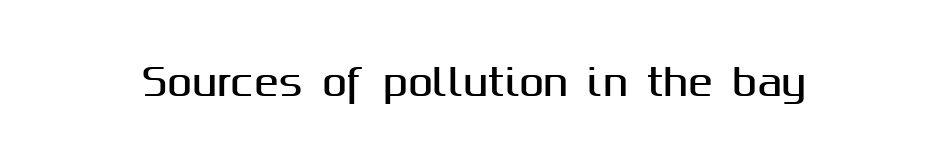
{"serif": "no", "italic": "no", "width": "normal", "stroke_contrast": "medium", "x_height": "medium", "monospaced": "no", "underline": "no", "letter_spacing": "normal", "letter_spacing_em": 0.0, "glyph_px": 37}
